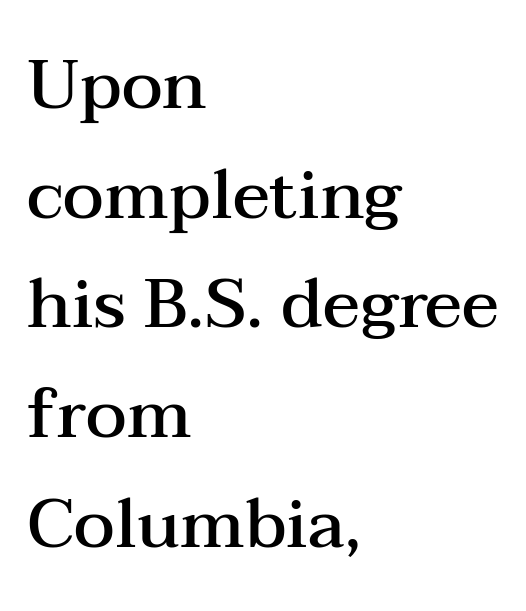
{"serif": "yes", "italic": "no", "bold": "semi", "weight": "semibold", "width": "wide", "stroke_contrast": "medium", "x_height": "medium", "monospaced": "no", "underline": "no", "align": "left", "line_spacing": "normal", "line_spacing_ratio": 1.59, "letter_spacing": "normal", "letter_spacing_em": 0.0, "glyph_px": 69}
